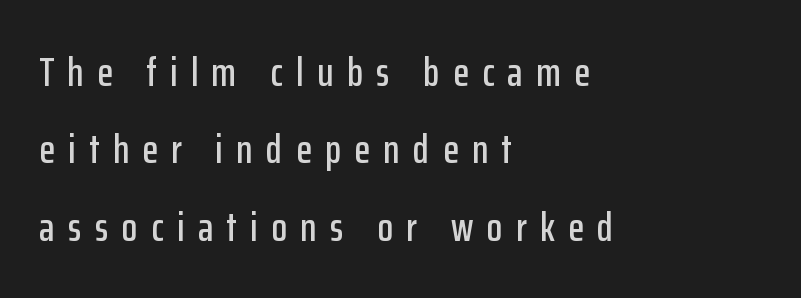
The designer went with a sans here, leaving each stem footless. Upright lettering throughout. Check the space under the baseline: it is left empty. Character widths vary here, with narrow letters taking less room than wide ones. The passage shown has open, widely tracked lettering throughout. Every row of glyphs begins at an identical x-position on the left.
